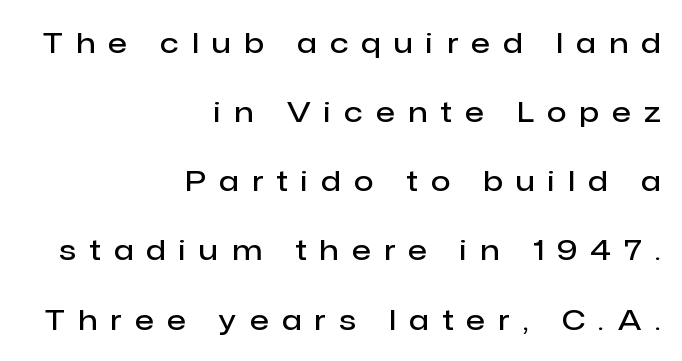
{"serif": "no", "italic": "no", "bold": "semi", "weight": "semibold", "width": "normal", "stroke_contrast": "low", "x_height": "medium", "monospaced": "no", "underline": "no", "align": "right", "line_spacing": "loose", "line_spacing_ratio": 2.47, "letter_spacing": "wide", "letter_spacing_em": 0.49, "glyph_px": 28}
